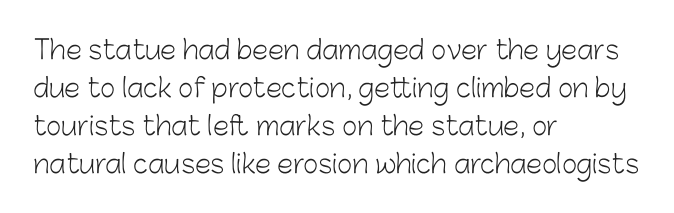
{"italic": "no", "bold": "no", "underline": "no", "align": "left", "line_spacing": "normal", "line_spacing_ratio": 1.46, "letter_spacing": "normal", "letter_spacing_em": 0.0, "glyph_px": 26}
